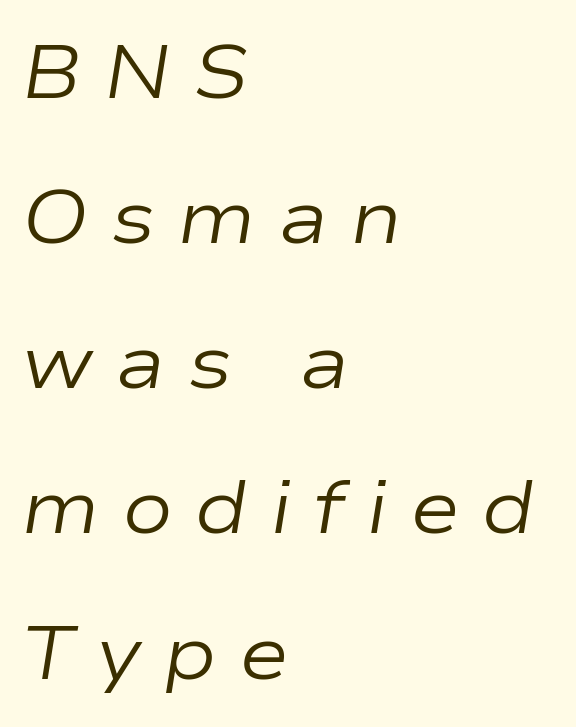
In CSS terms this would be text-align: left. These lines were composed using italics. Varying glyph widths throughout — classic text-font behaviour. The face used here is rendered with a markedly widened letterfit. The space between consecutive lines is lavish. The face looks like a standard text weight, possibly lighter.
